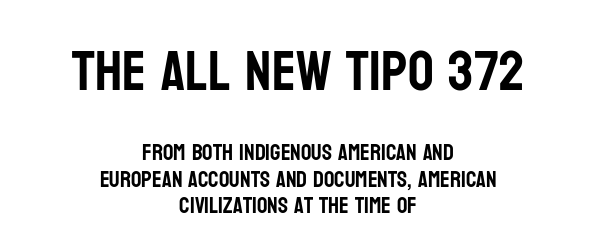
The image shows 57 px condensed sans-serif type, upright; set centered, tight line spacing (1.15x), normal letter spacing, not underlined; the first (top) block is 2.48x larger; low stroke contrast and a large x-height.
